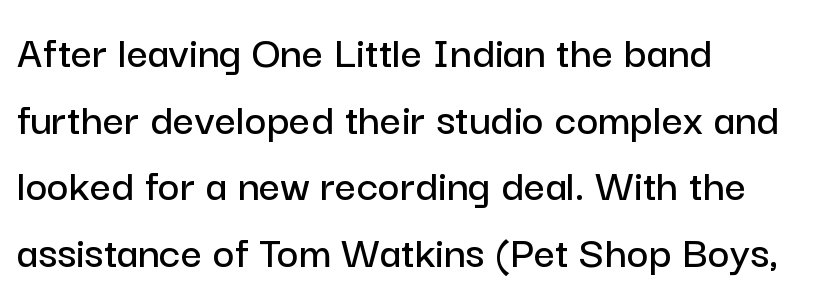
{"serif": "no", "italic": "no", "width": "normal", "stroke_contrast": "low", "x_height": "medium", "monospaced": "no", "underline": "no", "align": "left", "line_spacing": "normal", "line_spacing_ratio": 1.42, "letter_spacing": "normal", "letter_spacing_em": 0.0, "glyph_px": 47}
